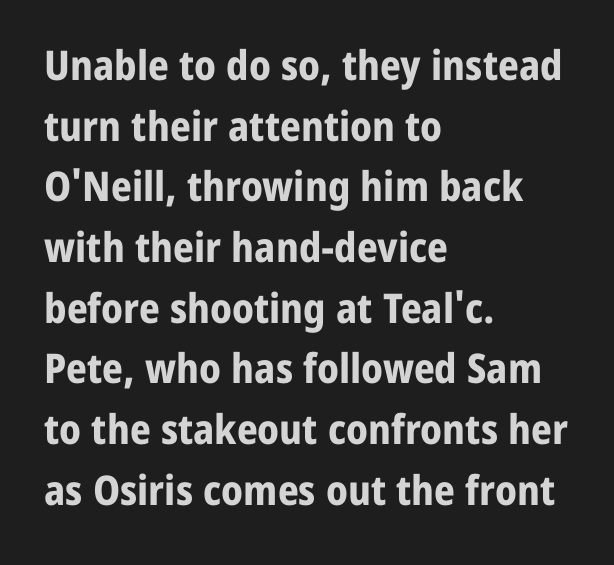
{"serif": "no", "italic": "no", "bold": "yes", "weight": "bold", "width": "normal", "stroke_contrast": "low", "x_height": "medium", "monospaced": "no", "underline": "no", "align": "left", "line_spacing": "normal", "line_spacing_ratio": 1.48, "letter_spacing": "normal", "letter_spacing_em": 0.0, "glyph_px": 41}
